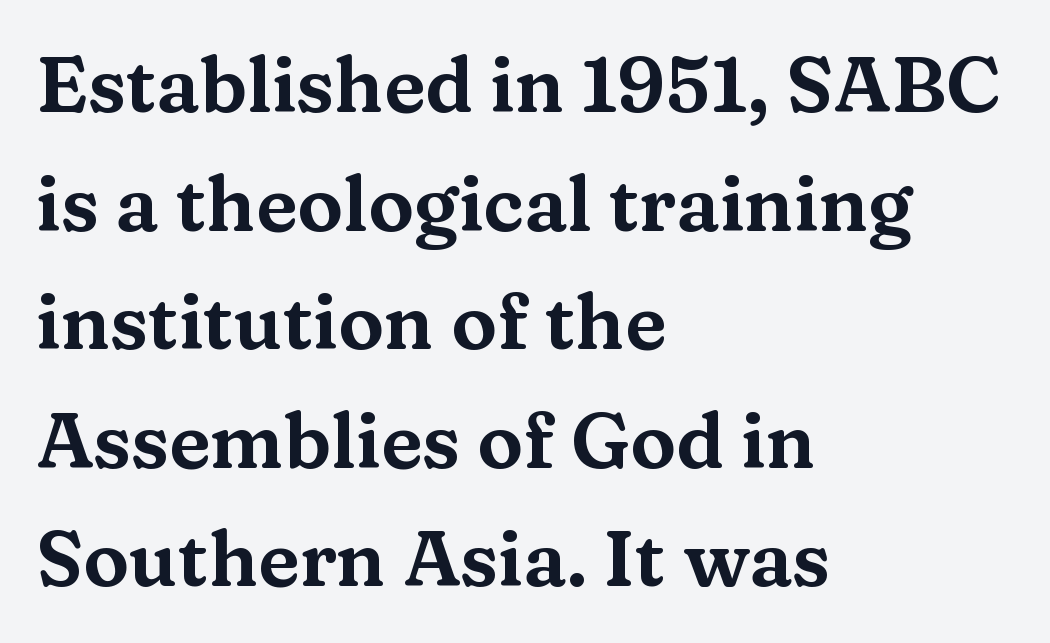
The passage shown has conventional tracking throughout. This is roman type, the default non-slanted kind. Proportional: the letters do not fall into vertical columns. Check where the strokes stop: tiny serifs finish them off.
